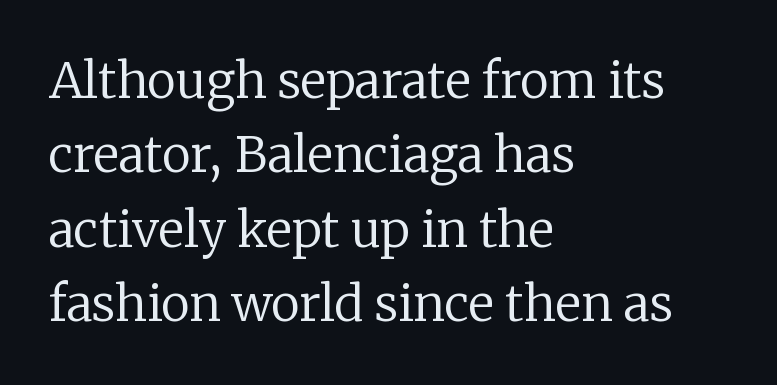
{"serif": "yes", "italic": "no", "bold": "no", "weight": "regular", "width": "normal", "stroke_contrast": "low", "x_height": "medium", "monospaced": "no", "underline": "no", "align": "left", "line_spacing": "normal", "line_spacing_ratio": 1.52, "letter_spacing": "normal", "letter_spacing_em": 0.0, "glyph_px": 49}
